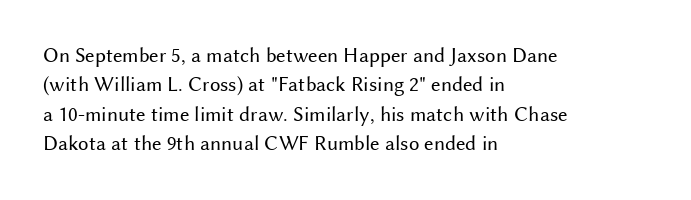
A clean baseline with only descenders dipping below it. If you drew a line through each stem, it would be perfectly vertical. Honestly, the row spacing looks completely unremarkable. Is this a heavy cut? Hardly; it is regular or lighter.
